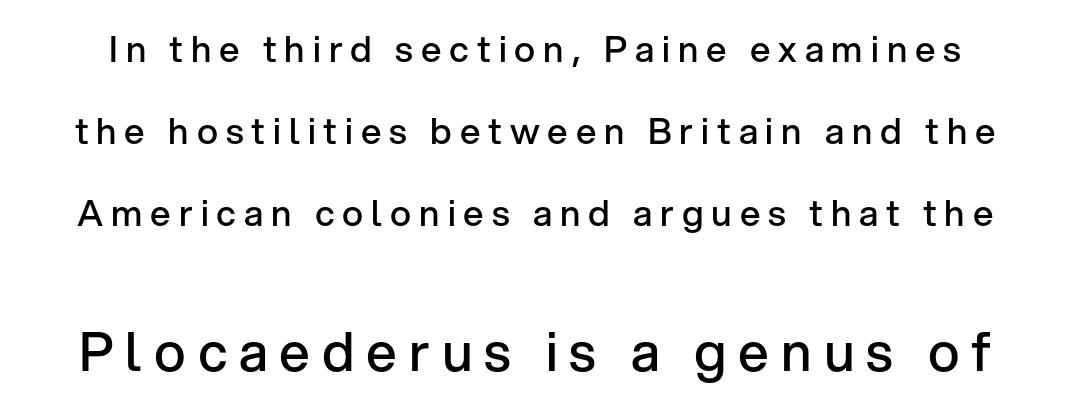
The zone under the glyphs is completely vacant. This sample uses a sans-serif face. Does the bottom block carry the larger type? Yes, it does. Widely set lines give the paragraph a tall, airy silhouette. Italic: no, the glyphs are upright roman.
